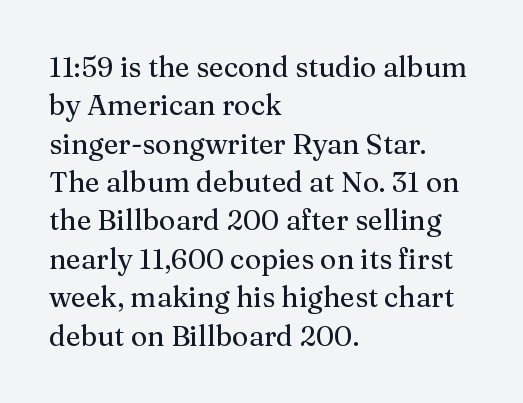
The image shows 28 px serif type, upright; set left-aligned, normal line spacing (1.37x), normal letter spacing, not underlined; medium stroke contrast and a medium x-height.
